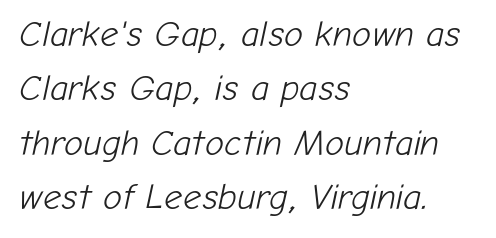
Descenders hang freely into open space. Horizontal alignment here is leftward, the default for most running prose. No extra ink here — the face is not bold. Interline gaps are of average width in this sample.
